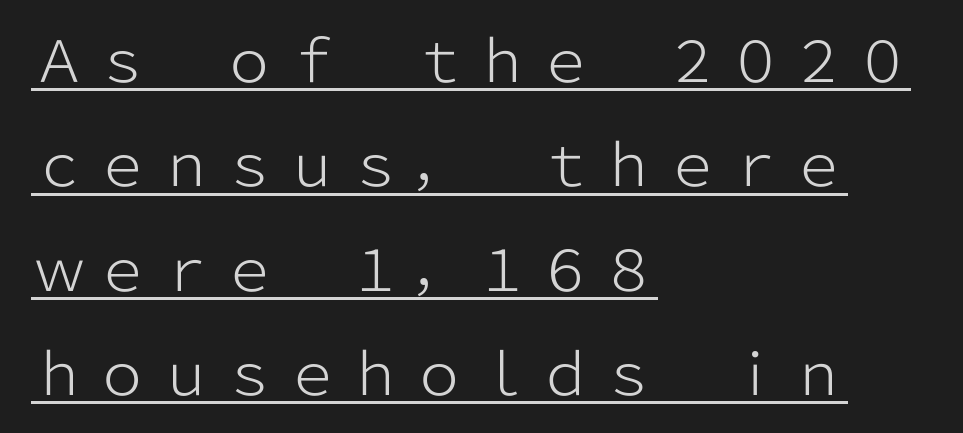
Q: Is the text bold? A: No.
Q: Is the text italic (slanted)? A: No, it is upright.
Q: Is the typeface a serif or a sans-serif typeface? A: Sans-serif.
Q: Is the text underlined? A: Yes.
Q: How is the paragraph aligned? A: Left-aligned.
Q: Width (condensed, normal, or wide)? A: Normal.
Q: Stroke contrast? A: Low.
Q: x-height? A: Medium.
Q: Monospaced? A: No.
